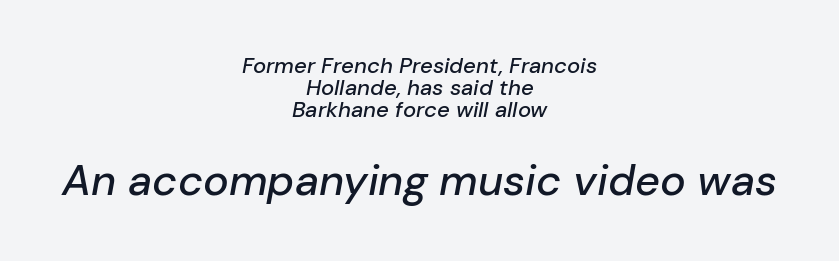
Q: Is the text italic (slanted)? A: Yes, it leans right by about 10 degrees.
Q: Is the text underlined? A: No.
Q: How is the paragraph aligned? A: Centered.
Q: Is the spacing between letters normal or unusually wide? A: Normal.
Q: Is the spacing between lines tight, normal or loose? A: Tight.
Q: Which block of text is set in a larger size, the first (top) or the second (bottom)? A: The second (bottom) one.
Q: Width (condensed, normal, or wide)? A: Normal.
Q: Stroke contrast? A: Low.
Q: x-height? A: Medium.
Q: Monospaced? A: No.
